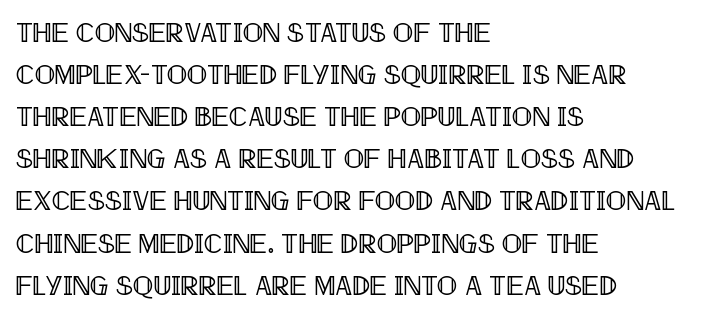
Q: Is the text italic (slanted)? A: No, it is upright.
Q: Is the text underlined? A: No.
Q: How is the paragraph aligned? A: Left-aligned.
Q: Is the spacing between letters normal or unusually wide? A: Normal.
Q: Is the spacing between lines tight, normal or loose? A: Normal.
